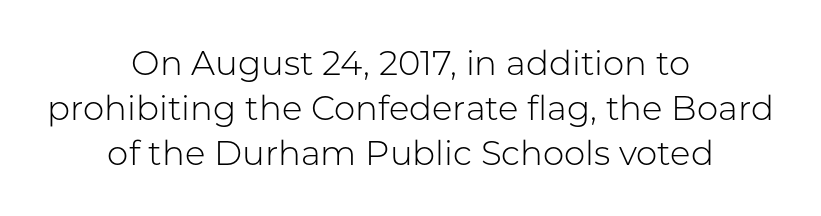
Which margin do the lines hug? Neither — every line sits in the middle. Nope, not italic — everything's standing straight. The strip under each line holds only bare page. The designer went with a sans here, leaving each stem footless. The designer left line spacing at the default. Short note: letters normally spaced.
